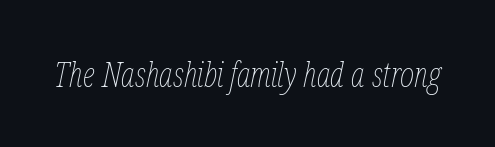
Q: Is the text bold? A: No.
Q: Is the text italic (slanted)? A: Yes, it leans right by about 12 degrees.
Q: Is the text underlined? A: No.
Q: Is the spacing between letters normal or unusually wide? A: Normal.
Q: Width (condensed, normal, or wide)? A: Condensed.
Q: Stroke contrast? A: Low.
Q: x-height? A: Medium.
Q: Monospaced? A: No.
